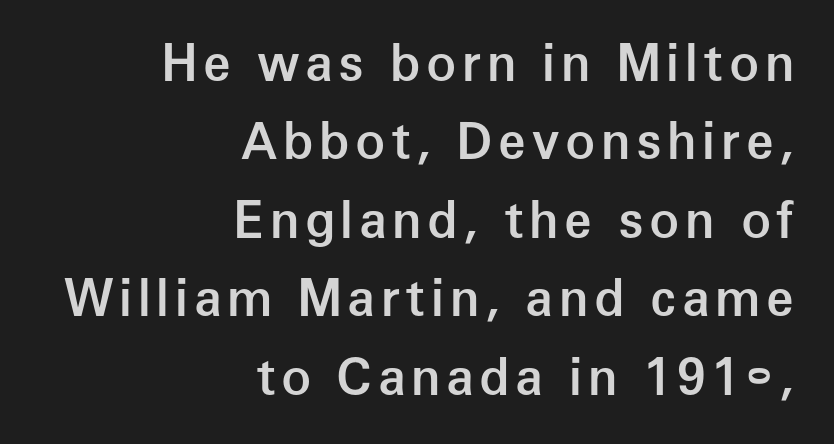
The image shows 50 px semibold sans-serif type, upright; set right-aligned, normal line spacing (1.57x), not underlined; low stroke contrast and a medium x-height.
